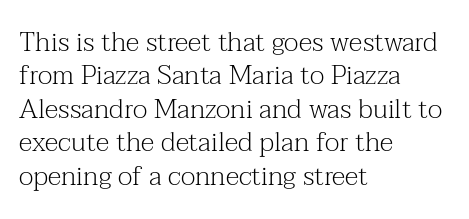
The image shows 27 px text type, upright; set left-aligned, line spacing 1.24x, normal letter spacing, not underlined.
